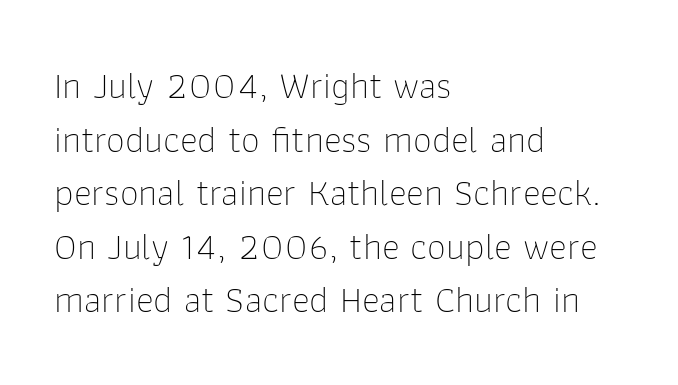
{"serif": "no", "italic": "no", "bold": "no", "weight": "thin", "width": "normal", "stroke_contrast": "low", "x_height": "medium", "monospaced": "no", "underline": "no", "align": "left", "line_spacing": "normal", "line_spacing_ratio": 1.41, "letter_spacing": "normal", "letter_spacing_em": 0.0, "glyph_px": 38}
